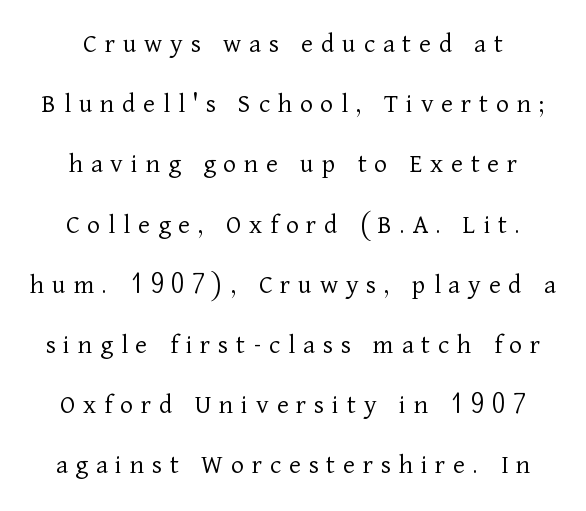
Q: Is the text bold? A: No.
Q: Is the text italic (slanted)? A: No, it is upright.
Q: Is the typeface a serif or a sans-serif typeface? A: Serif.
Q: Is the text underlined? A: No.
Q: How is the paragraph aligned? A: Centered.
Q: Is the spacing between letters normal or unusually wide? A: Unusually wide.
Q: Is the spacing between lines tight, normal or loose? A: Loose.
Q: Width (condensed, normal, or wide)? A: Normal.
Q: Stroke contrast? A: Low.
Q: x-height? A: Medium.
Q: Monospaced? A: No.
